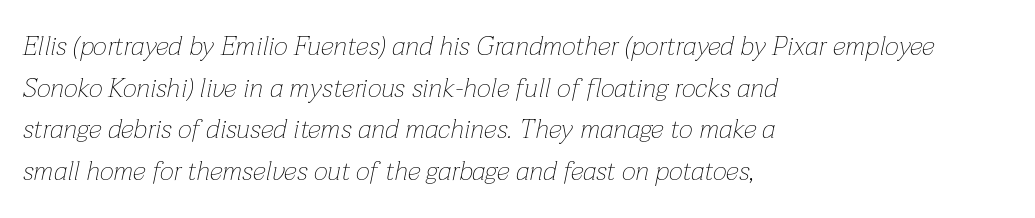
{"italic": "yes", "lean": "right", "slant_degrees": 12, "bold": "no", "underline": "no", "align": "left", "line_spacing": "normal", "line_spacing_ratio": 1.54, "letter_spacing": "normal", "letter_spacing_em": 0.0, "glyph_px": 27}
